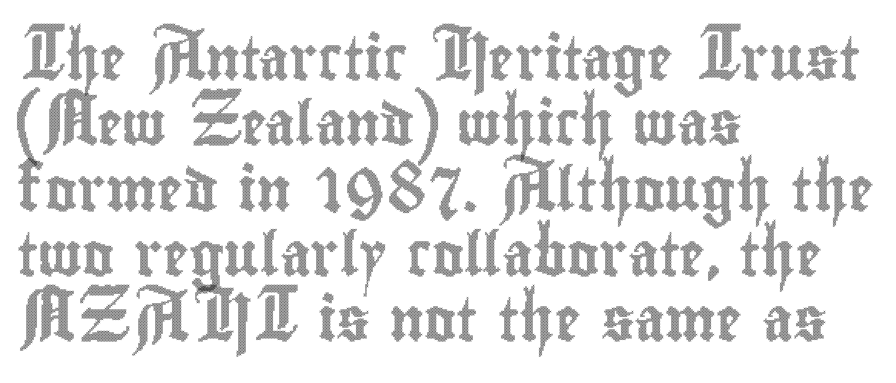
Q: Is the text italic (slanted)? A: No, it is upright.
Q: Is the text underlined? A: No.
Q: How is the paragraph aligned? A: Left-aligned.
Q: Is the spacing between letters normal or unusually wide? A: Normal.
Q: Is the spacing between lines tight, normal or loose? A: Normal.
Q: Width (condensed, normal, or wide)? A: Condensed.
Q: x-height? A: Small.
Q: Monospaced? A: No.
